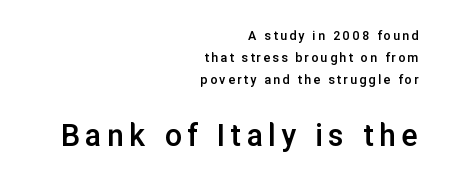
Characters remain perfectly vertical along every line. The typesetter chose a ragged-left arrangement here. These lines carry some extra weight — a demibold, not a full bold. The typeface chosen for these lines omits serifs. Normally led — the rows are evenly, conventionally spaced. The more generous point size was reserved for the lower chunk.
